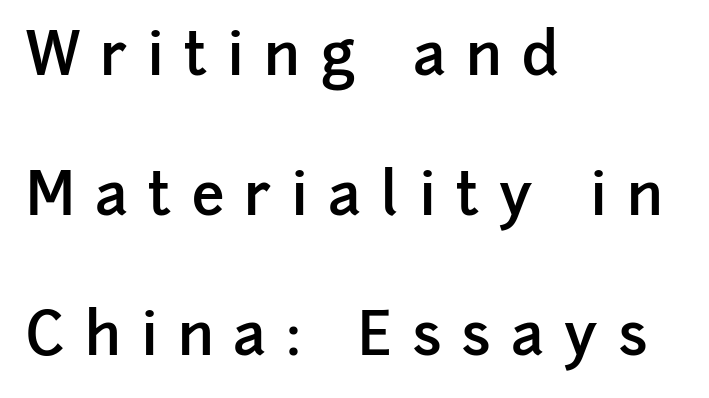
Q: Is the text bold? A: Semi-bold.
Q: Is the text italic (slanted)? A: No, it is upright.
Q: Is the typeface a serif or a sans-serif typeface? A: Sans-serif.
Q: Is the text underlined? A: No.
Q: How is the paragraph aligned? A: Left-aligned.
Q: Is the spacing between letters normal or unusually wide? A: Unusually wide.
Q: Is the spacing between lines tight, normal or loose? A: Loose.
Q: Width (condensed, normal, or wide)? A: Normal.
Q: Stroke contrast? A: Low.
Q: x-height? A: Medium.
Q: Monospaced? A: No.
